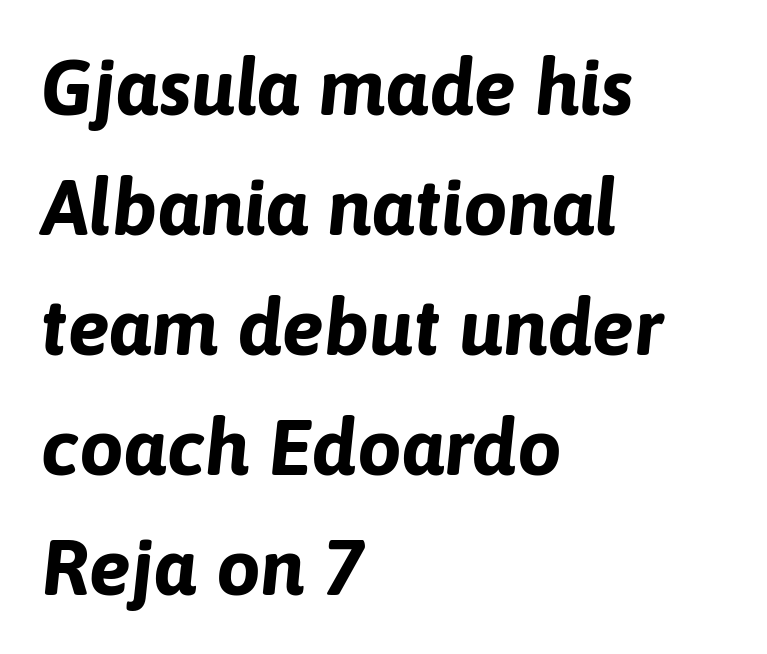
Stroke thickness is high; the sample reads as a true bold. This is oblique type, the kind used for emphasis or titles. The gaps between neighbouring characters are ordinary and unremarkable. Think of a printed novel: that variable character pitch is what you see here.
